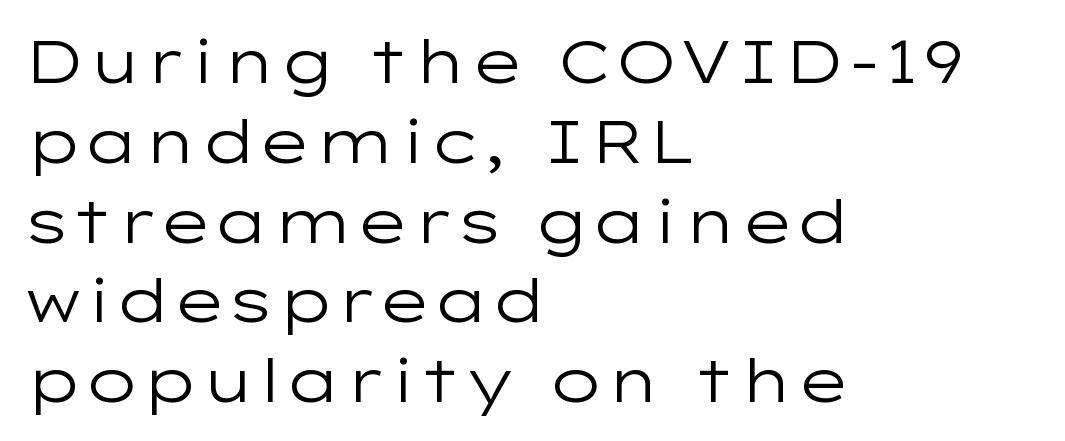
{"serif": "no", "italic": "no", "bold": "no", "weight": "regular", "width": "wide", "stroke_contrast": "low", "x_height": "medium", "monospaced": "no", "underline": "no", "align": "left", "line_spacing": "normal", "line_spacing_ratio": 1.33, "letter_spacing": "normal", "letter_spacing_em": 0.0, "glyph_px": 60}
